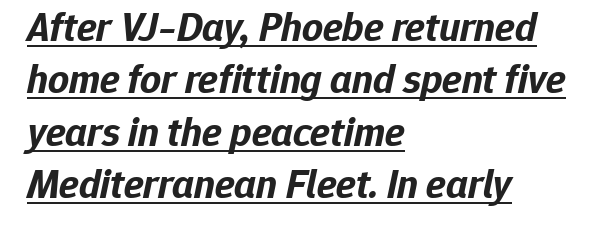
{"italic": "yes", "lean": "right", "slant_degrees": 12, "bold": "yes", "weight": "bold", "width": "normal", "stroke_contrast": "low", "x_height": "medium", "monospaced": "no", "underline": "yes", "align": "left", "line_spacing": "normal", "line_spacing_ratio": 1.28, "letter_spacing": "normal", "letter_spacing_em": 0.0, "glyph_px": 41}
